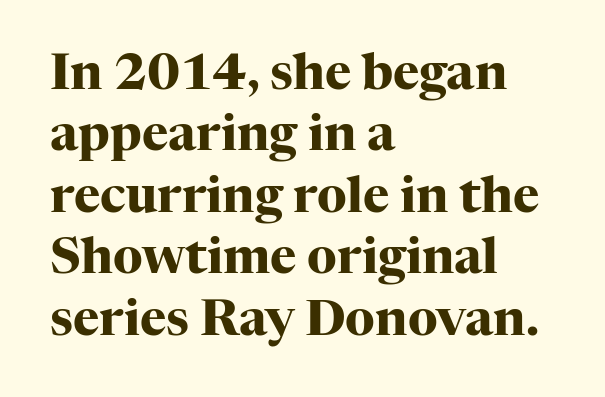
Q: Is the text bold? A: Yes.
Q: Is the text italic (slanted)? A: No, it is upright.
Q: Is the typeface a serif or a sans-serif typeface? A: Serif.
Q: Is the text underlined? A: No.
Q: How is the paragraph aligned? A: Left-aligned.
Q: Is the spacing between letters normal or unusually wide? A: Normal.
Q: Width (condensed, normal, or wide)? A: Normal.
Q: Stroke contrast? A: High.
Q: x-height? A: Medium.
Q: Monospaced? A: No.
